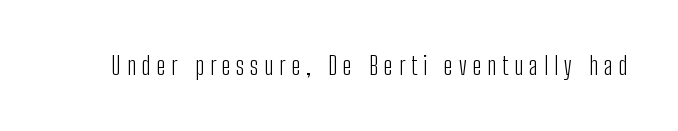
Q: Is the text bold? A: No.
Q: Is the text italic (slanted)? A: No, it is upright.
Q: Is the text underlined? A: No.
Q: Is the spacing between letters normal or unusually wide? A: Unusually wide.
